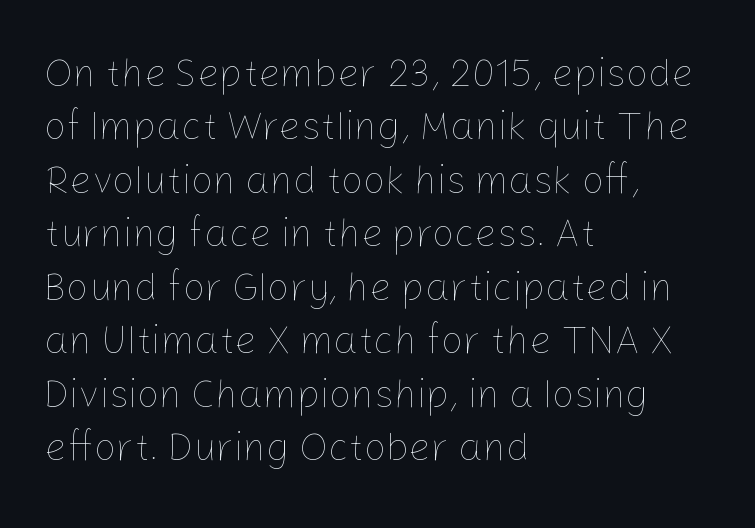
The image shows 39 px thin type, upright; set left-aligned, normal line spacing (1.37x), normal letter spacing, not underlined; low stroke contrast and a medium x-height.
